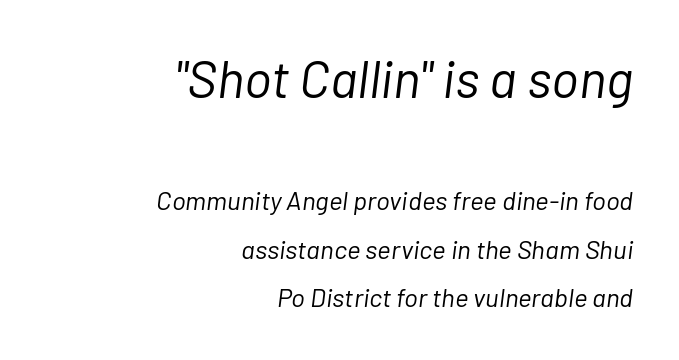
Q: Is the text bold? A: No.
Q: Is the text italic (slanted)? A: Yes, it leans right by about 7 degrees.
Q: Is the text underlined? A: No.
Q: How is the paragraph aligned? A: Right-aligned.
Q: Is the spacing between letters normal or unusually wide? A: Normal.
Q: Which block of text is set in a larger size, the first (top) or the second (bottom)? A: The first (top) one.
Q: Width (condensed, normal, or wide)? A: Normal.
Q: Stroke contrast? A: Low.
Q: x-height? A: Medium.
Q: Monospaced? A: No.
